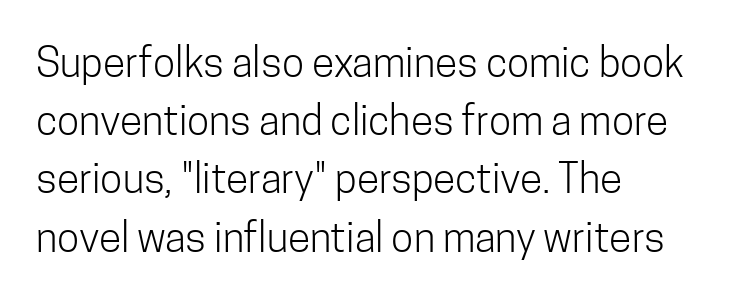
{"serif": "no", "italic": "no", "bold": "no", "weight": "light", "width": "condensed", "stroke_contrast": "low", "x_height": "medium", "monospaced": "no", "underline": "no", "align": "left", "line_spacing": "normal", "line_spacing_ratio": 1.42, "letter_spacing": "normal", "letter_spacing_em": 0.0, "glyph_px": 41}
